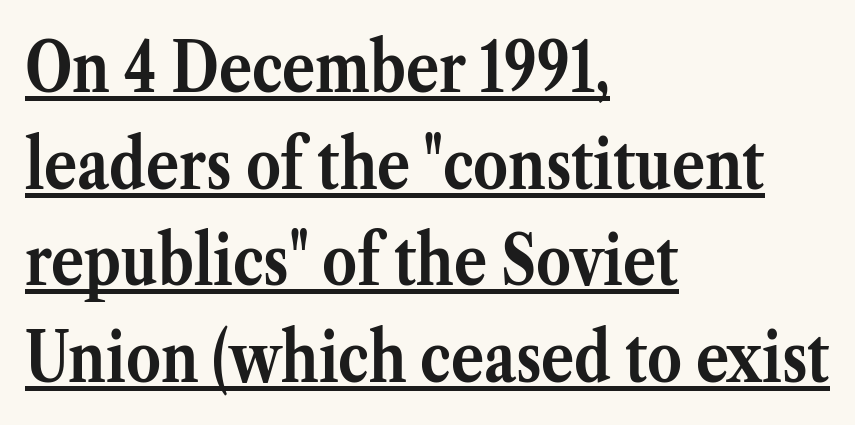
{"serif": "yes", "italic": "no", "bold": "yes", "weight": "semibold", "width": "normal", "stroke_contrast": "medium", "x_height": "medium", "monospaced": "no", "underline": "yes", "align": "left", "line_spacing": "normal", "line_spacing_ratio": 1.4, "letter_spacing": "normal", "letter_spacing_em": 0.0, "glyph_px": 69}
